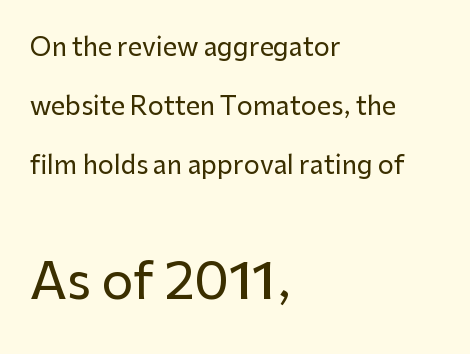
Students, observe: this is what heavily led, spacious text looks like. Left-aligned paragraph, ragged on the right. Type without underlining. Which of the two is more prominent by size? The second, at the bottom. The letters advance in unequal steps, a hallmark of proportional type. The line texture is even and compact thanks to regular tracking.
